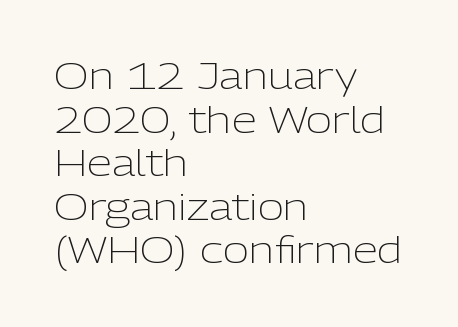
Q: Is the text bold? A: No.
Q: Is the text italic (slanted)? A: No, it is upright.
Q: Is the typeface a serif or a sans-serif typeface? A: Sans-serif.
Q: Is the text underlined? A: No.
Q: How is the paragraph aligned? A: Left-aligned.
Q: Is the spacing between letters normal or unusually wide? A: Normal.
Q: Width (condensed, normal, or wide)? A: Normal.
Q: Stroke contrast? A: Low.
Q: x-height? A: Medium.
Q: Monospaced? A: No.
